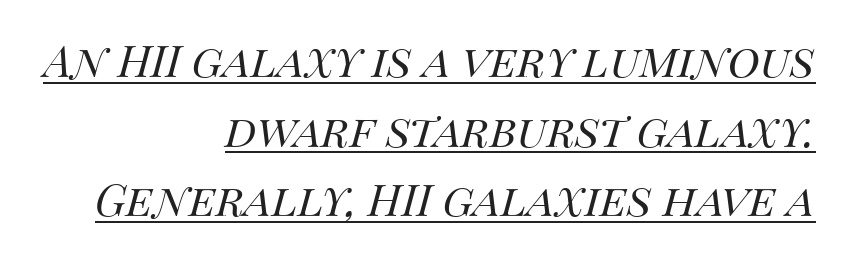
Q: Is the text bold? A: No.
Q: Is the text italic (slanted)? A: Yes, it leans right by about 14 degrees.
Q: Is the text underlined? A: Yes.
Q: How is the paragraph aligned? A: Right-aligned.
Q: Is the spacing between letters normal or unusually wide? A: Normal.
Q: Is the spacing between lines tight, normal or loose? A: Normal.
Q: Width (condensed, normal, or wide)? A: Normal.
Q: Stroke contrast? A: Medium.
Q: x-height? A: Large.
Q: Monospaced? A: No.
